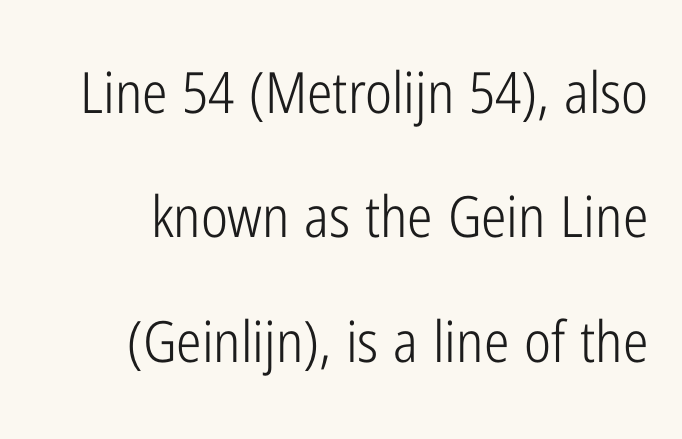
Q: Is the text bold? A: No.
Q: Is the text italic (slanted)? A: No, it is upright.
Q: Is the typeface a serif or a sans-serif typeface? A: Sans-serif.
Q: Is the text underlined? A: No.
Q: How is the paragraph aligned? A: Right-aligned.
Q: Is the spacing between letters normal or unusually wide? A: Normal.
Q: Is the spacing between lines tight, normal or loose? A: Loose.
Q: Width (condensed, normal, or wide)? A: Condensed.
Q: Stroke contrast? A: Low.
Q: x-height? A: Medium.
Q: Monospaced? A: No.
